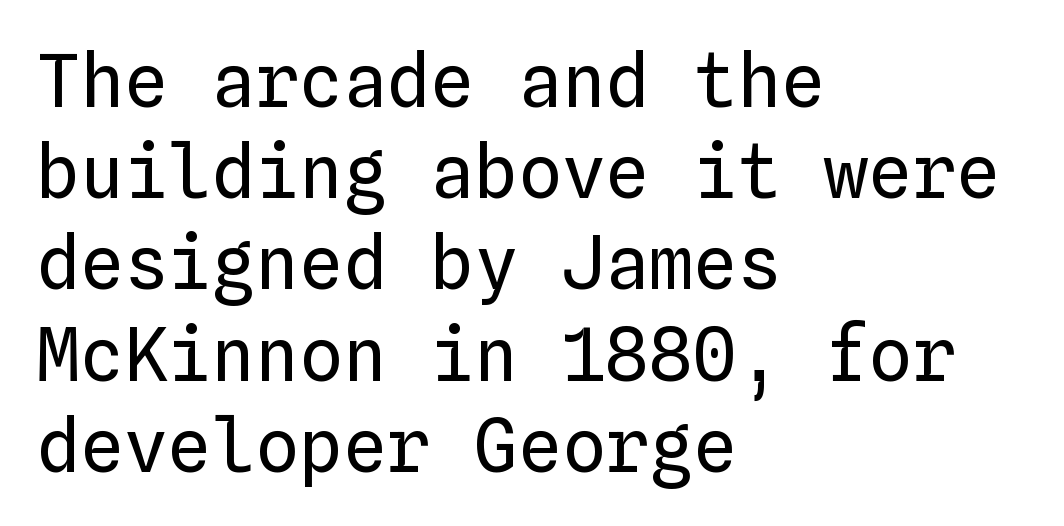
The image shows 73 px regular-weight type, upright, monospaced; set left-aligned, normal line spacing (1.25x), normal letter spacing, not underlined; low stroke contrast and a medium x-height.
